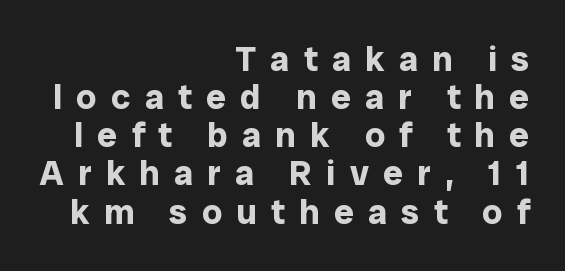
Q: Is the text bold? A: Yes.
Q: Is the text italic (slanted)? A: No, it is upright.
Q: Is the typeface a serif or a sans-serif typeface? A: Sans-serif.
Q: Is the text underlined? A: No.
Q: How is the paragraph aligned? A: Right-aligned.
Q: Is the spacing between letters normal or unusually wide? A: Unusually wide.
Q: Is the spacing between lines tight, normal or loose? A: Tight.
Q: Width (condensed, normal, or wide)? A: Normal.
Q: Stroke contrast? A: Low.
Q: x-height? A: Medium.
Q: Monospaced? A: No.
